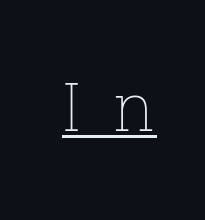
{"italic": "no", "bold": "no", "weight": "thin", "width": "normal", "stroke_contrast": "low", "x_height": "medium", "monospaced": "no", "underline": "yes", "letter_spacing": "wide", "letter_spacing_em": 0.49, "glyph_px": 67}
